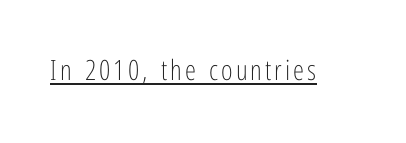
Ink coverage per letter is moderate at most. The rendering uses natural spacing where letterforms have individual widths. A typographer would call this underscored text. Upright lettering throughout.
